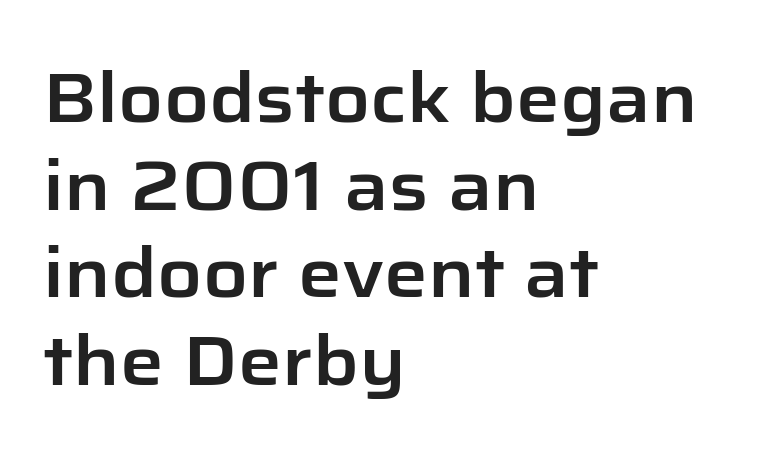
Q: Is the text italic (slanted)? A: No, it is upright.
Q: Is the typeface a serif or a sans-serif typeface? A: Sans-serif.
Q: Is the text underlined? A: No.
Q: How is the paragraph aligned? A: Left-aligned.
Q: Is the spacing between letters normal or unusually wide? A: Normal.
Q: Is the spacing between lines tight, normal or loose? A: Normal.
Q: Width (condensed, normal, or wide)? A: Normal.
Q: Stroke contrast? A: Low.
Q: x-height? A: Medium.
Q: Monospaced? A: No.
